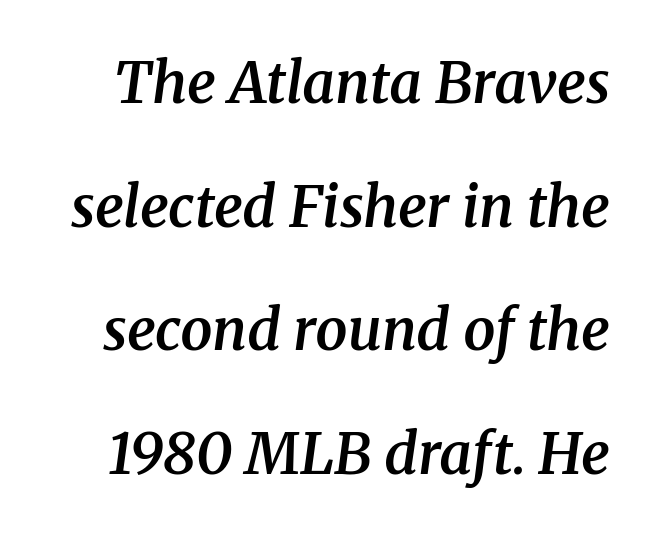
Q: Is the text bold? A: Semi-bold.
Q: Is the text italic (slanted)? A: Yes, it leans right by about 8 degrees.
Q: Is the typeface a serif or a sans-serif typeface? A: Serif.
Q: Is the text underlined? A: No.
Q: Is the spacing between letters normal or unusually wide? A: Normal.
Q: Is the spacing between lines tight, normal or loose? A: Loose.
Q: Width (condensed, normal, or wide)? A: Normal.
Q: Stroke contrast? A: Medium.
Q: x-height? A: Medium.
Q: Monospaced? A: No.
